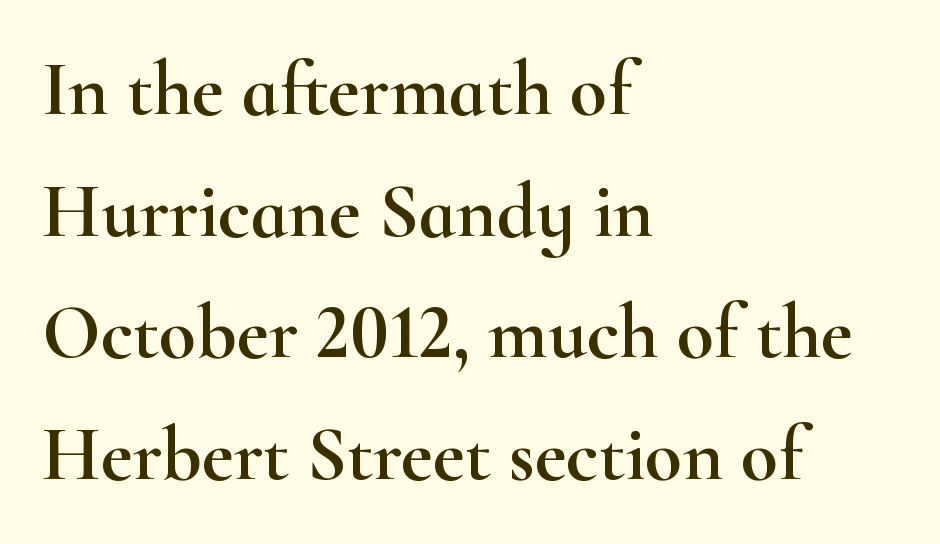
{"serif": "yes", "italic": "no", "width": "wide", "stroke_contrast": "high", "x_height": "small", "monospaced": "no", "underline": "no", "align": "left", "line_spacing": "normal", "line_spacing_ratio": 1.58, "letter_spacing": "normal", "letter_spacing_em": 0.0, "glyph_px": 77}
